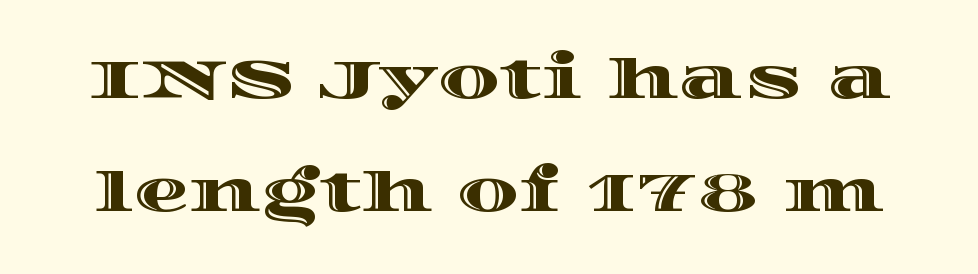
The image shows 55 px wide type, upright; set loose line spacing (2.06x), normal letter spacing, not underlined; a large x-height.
